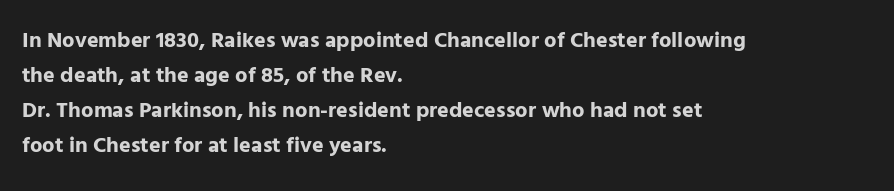
Q: Is the text bold? A: Yes.
Q: Is the text italic (slanted)? A: No, it is upright.
Q: Is the text underlined? A: No.
Q: How is the paragraph aligned? A: Left-aligned.
Q: Is the spacing between letters normal or unusually wide? A: Normal.
Q: Is the spacing between lines tight, normal or loose? A: Normal.
